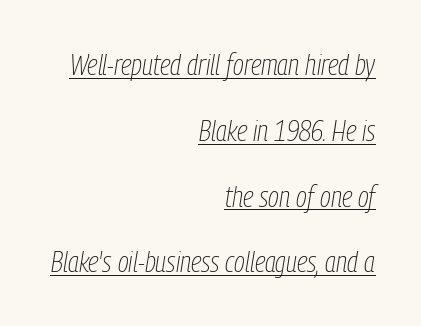
This sample has the flowing, uneven cadence of proportional lettering. This sample uses plain, unmodified letter spacing. Right-aligned paragraph, ragged on the left. The glyphs look as if they've been sheared to an angle. Caption: lettering with a line underneath. Regarding leading, the lines here are spaced well apart.
